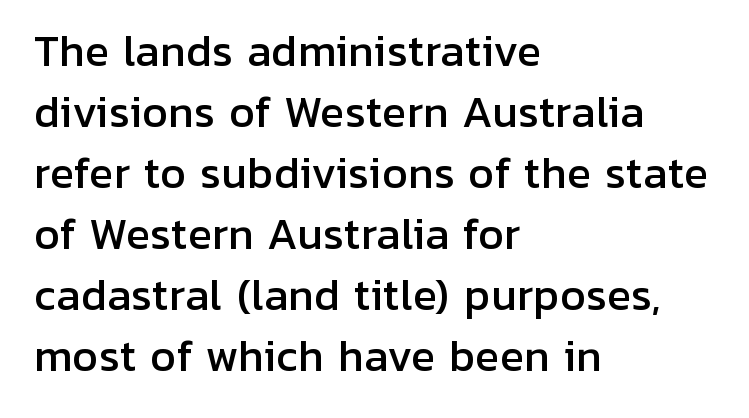
The image shows 41 px sans-serif type, upright; set left-aligned, normal line spacing (1.49x), normal letter spacing, not underlined; low stroke contrast and a medium x-height.
